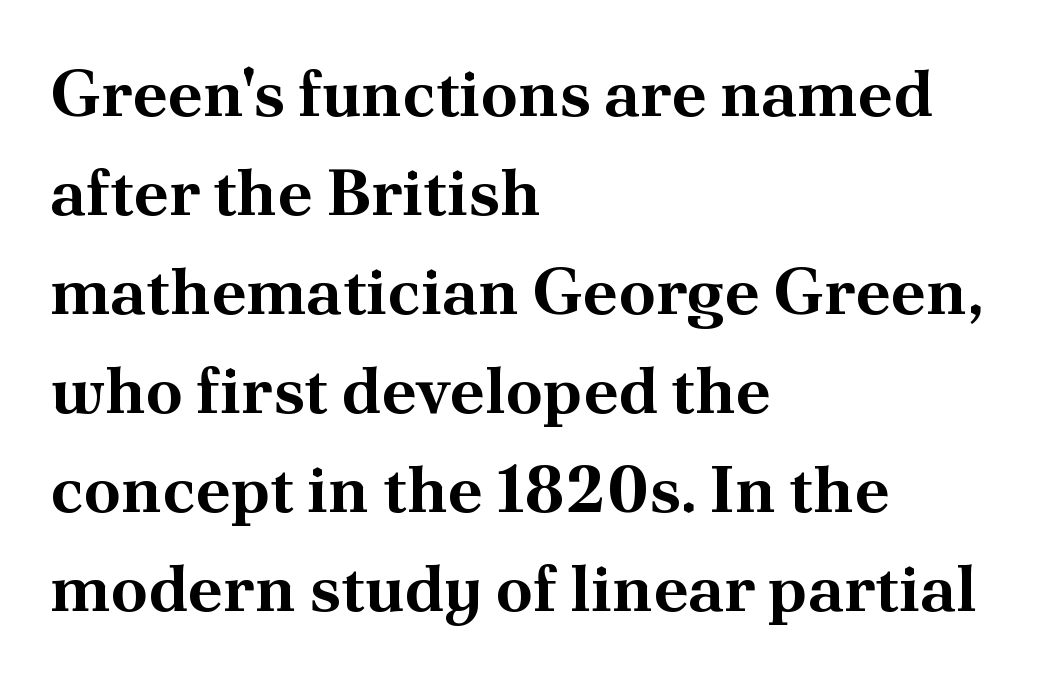
Line starts are locked; line ends wander. The typesetting leans heavy: a genuine bold. Each letter keeps its own natural width here, so spacing adapts to shape. A bare baseline throughout the passage. Unlike italic type, these characters show no tilt at all.
